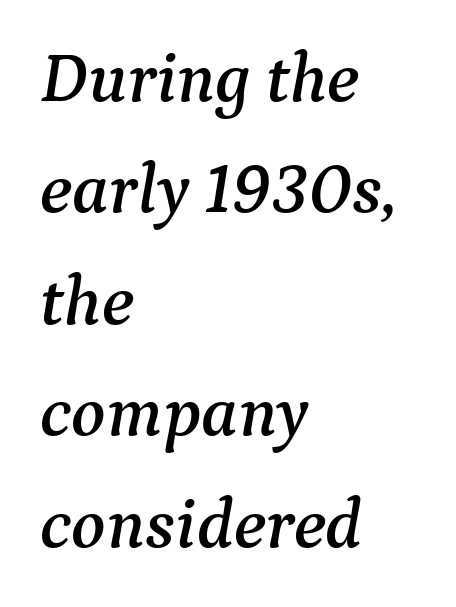
The type is set solid horizontally, with unmodified tracking. These lines are rendered in a variable-pitch font. Check under the words: just untouched page. Is the block centered? No — it sits flush against the left margin. A typesetter would mark this as italic.
